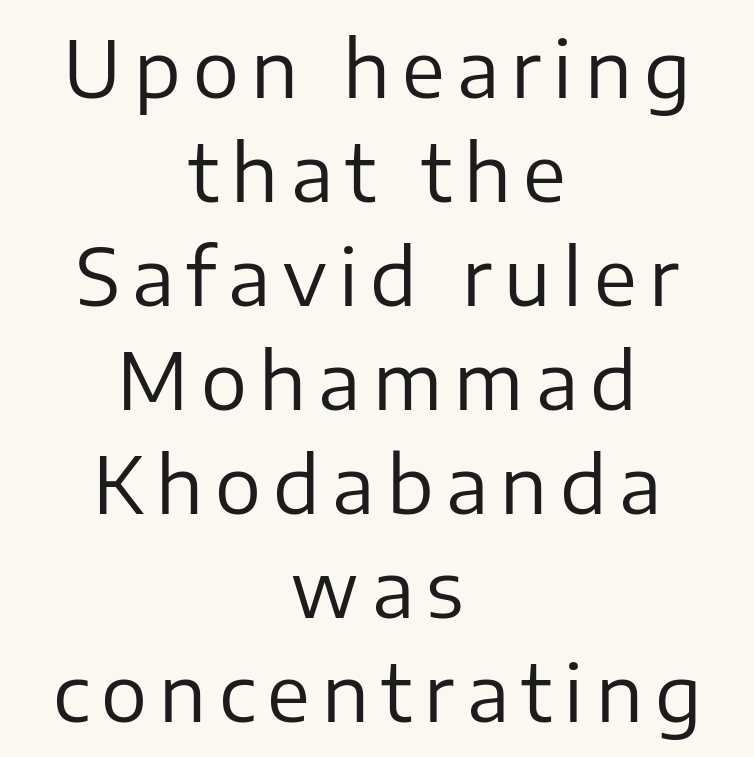
The image shows 77 px regular-weight sans-serif type, upright; set centered, normal line spacing (1.35x), not underlined; low stroke contrast and a medium x-height.
